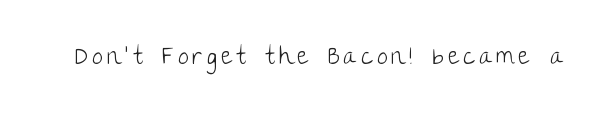
{"italic": "no", "bold": "no", "underline": "no", "glyph_px": 24}
